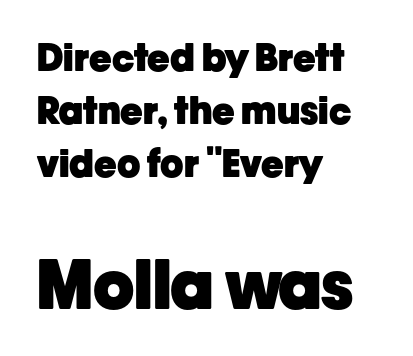
Visually the block forms a straight wall on the left and a jagged coastline on the right. Vertically, the passage feels balanced, rows spaced as you'd expect. Each row of text sits above clean, open space. You could not count columns in this text — the font is proportionally spaced. When letters stand straight like this, we call the style roman or upright.
